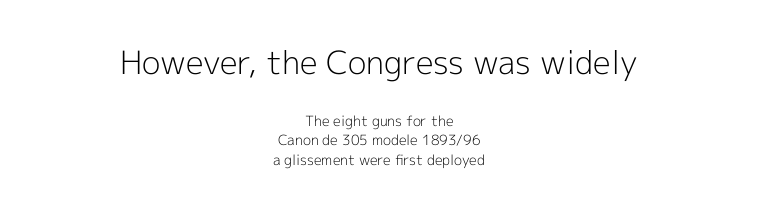
Unmarked baselines from the first word to the last. Each letter keeps its own natural width here, so spacing adapts to shape. The compositor balanced each line on the midline. Compared with typical body copy, the letter spacing here is the same. Compared with a typical body face, this is equally light or lighter still. Evenly set lines give the paragraph a standard silhouette.
